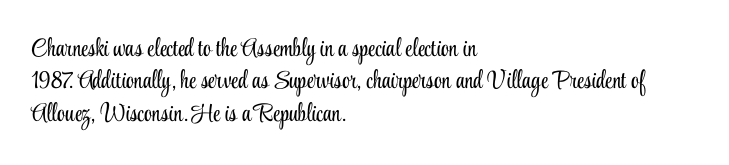
The words here are not underlined. Whoever set this chose a conventional vertical rhythm. Honestly, the letter spacing is just normal — you wouldn't notice it. Compared with a centered layout, this one pins lines to the left instead. The weight tops out at a normal text grade.
